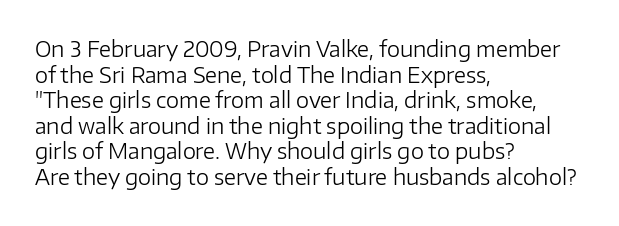
{"italic": "no", "bold": "no", "underline": "no", "align": "left", "line_spacing_ratio": 1.22, "letter_spacing": "normal", "letter_spacing_em": 0.0, "glyph_px": 21}
